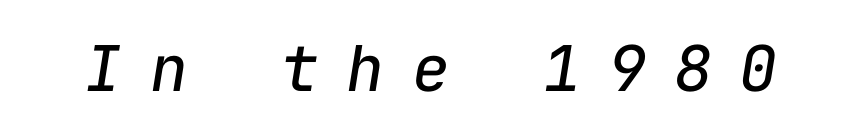
The passage shown leans; its letterforms are oblique. Check under the words: just untouched page. The letters march in equal steps, a hallmark of fixed-pitch type. No letter is thick-stroked: the sample isn't bold. These lines have a slow, spaced-out rhythm from letter to letter.
